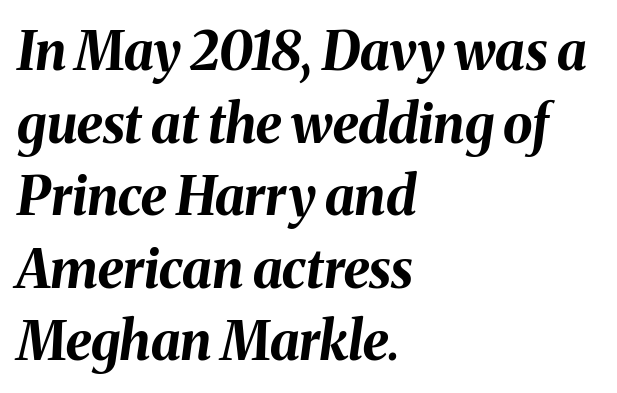
This sample has the flowing, uneven cadence of proportional lettering. Regarding leading, the lines here are spaced in the standard way. Just letters on the line, the space beneath them empty. Does extra space separate the letters? No, they use regular spacing. The lines are quadded left.
